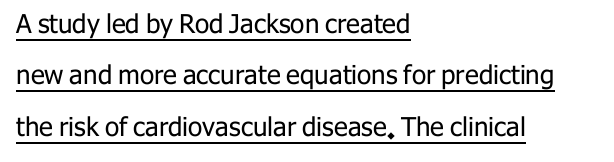
No chunkiness to these letters — they're not bold. A typesetter would mark this as roman, not italic. Caption: multi-line text, flush left, ragged right. Leading: increased. A continuous stroke trails under the words, as in a hyperlink. Tracking value appears to be zero — textbook default spacing.
